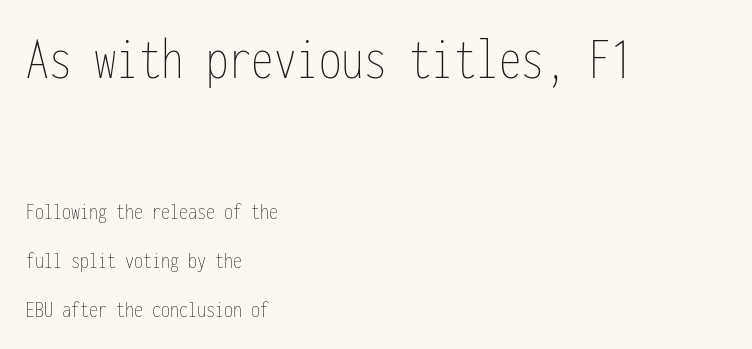
Q: Is the text bold? A: No.
Q: Is the text italic (slanted)? A: No, it is upright.
Q: Is the text underlined? A: No.
Q: How is the paragraph aligned? A: Left-aligned.
Q: Is the spacing between letters normal or unusually wide? A: Normal.
Q: Is the spacing between lines tight, normal or loose? A: Loose.
Q: Which block of text is set in a larger size, the first (top) or the second (bottom)? A: The first (top) one.
Q: Width (condensed, normal, or wide)? A: Condensed.
Q: Stroke contrast? A: Low.
Q: x-height? A: Medium.
Q: Monospaced? A: Yes.
